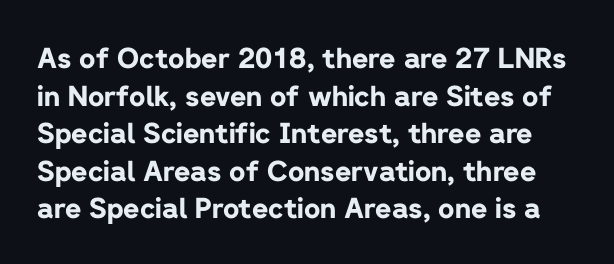
A typesetter would mark this as roman, not italic. Look at the bottom of the vertical strokes: they stop flat, with no serifs. Honestly, the row spacing looks completely unremarkable. Is the type bold? Yes — the strokes are clearly thick and heavy. The tracking reads as untouched default to a designer's eye.
